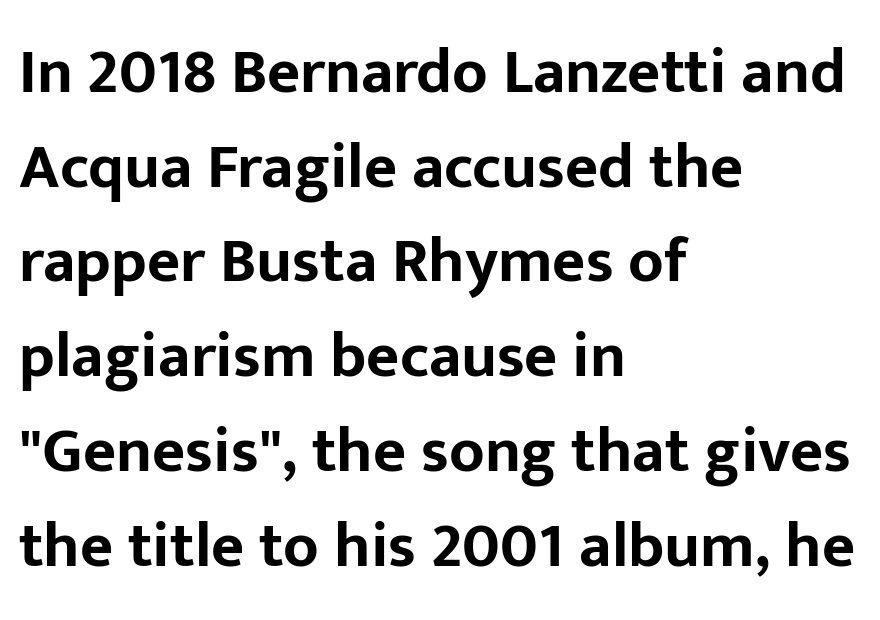
Q: Is the text bold? A: Yes.
Q: Is the text italic (slanted)? A: No, it is upright.
Q: Is the typeface a serif or a sans-serif typeface? A: Sans-serif.
Q: Is the text underlined? A: No.
Q: How is the paragraph aligned? A: Left-aligned.
Q: Is the spacing between letters normal or unusually wide? A: Normal.
Q: Is the spacing between lines tight, normal or loose? A: Normal.
Q: Width (condensed, normal, or wide)? A: Normal.
Q: Stroke contrast? A: Low.
Q: x-height? A: Medium.
Q: Monospaced? A: No.
